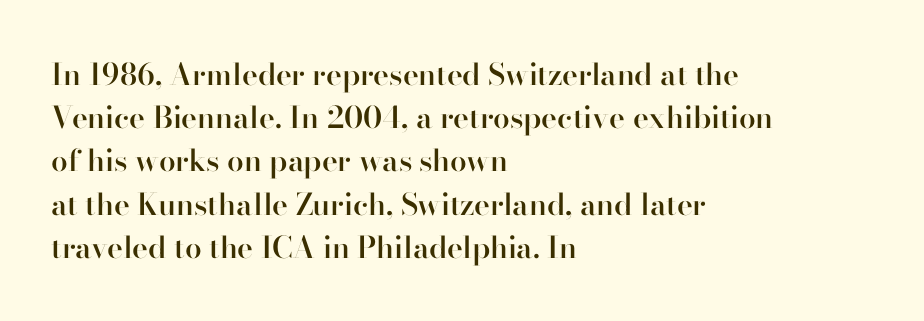
Q: Is the text bold? A: Semi-bold.
Q: Is the text italic (slanted)? A: No, it is upright.
Q: Is the typeface a serif or a sans-serif typeface? A: Serif.
Q: Is the text underlined? A: No.
Q: How is the paragraph aligned? A: Left-aligned.
Q: Is the spacing between letters normal or unusually wide? A: Normal.
Q: Is the spacing between lines tight, normal or loose? A: Normal.
Q: Width (condensed, normal, or wide)? A: Normal.
Q: Stroke contrast? A: High.
Q: x-height? A: Small.
Q: Monospaced? A: No.
